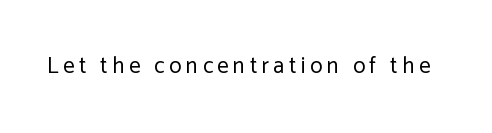
Honestly, there is no underline to notice here at all. This is roman type, the default non-slanted kind. Weight: not bold — regular or lighter.
